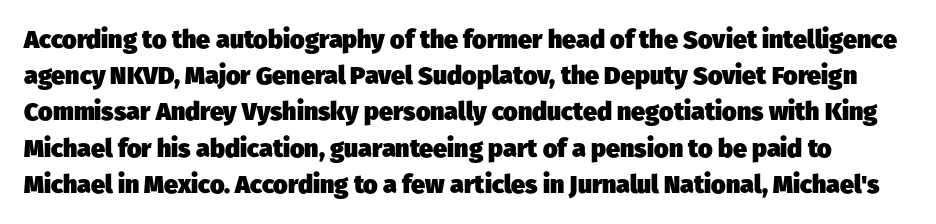
{"bold": "yes", "underline": "no", "line_spacing": "normal", "line_spacing_ratio": 1.45, "letter_spacing": "normal", "letter_spacing_em": 0.0, "glyph_px": 25}
